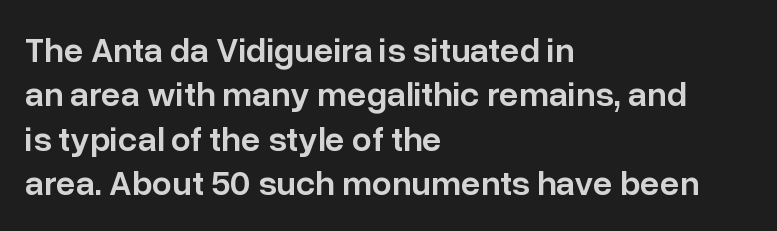
{"serif": "no", "italic": "no", "bold": "semi", "weight": "semibold", "width": "normal", "stroke_contrast": "low", "x_height": "medium", "monospaced": "no", "underline": "no", "align": "left", "line_spacing": "normal", "line_spacing_ratio": 1.27, "letter_spacing": "normal", "letter_spacing_em": 0.0, "glyph_px": 35}
